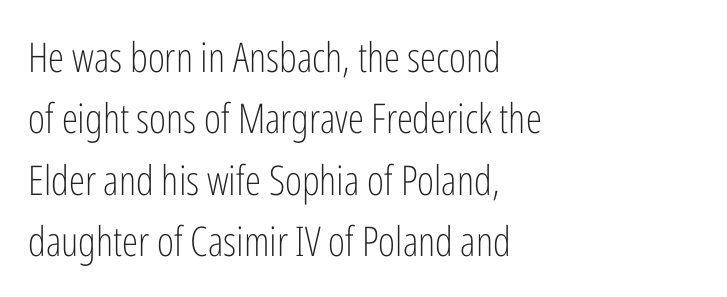
{"serif": "no", "italic": "no", "bold": "no", "weight": "light", "width": "condensed", "stroke_contrast": "low", "x_height": "medium", "monospaced": "no", "underline": "no", "align": "left", "line_spacing": "normal", "line_spacing_ratio": 1.5, "letter_spacing": "normal", "letter_spacing_em": 0.0, "glyph_px": 41}
